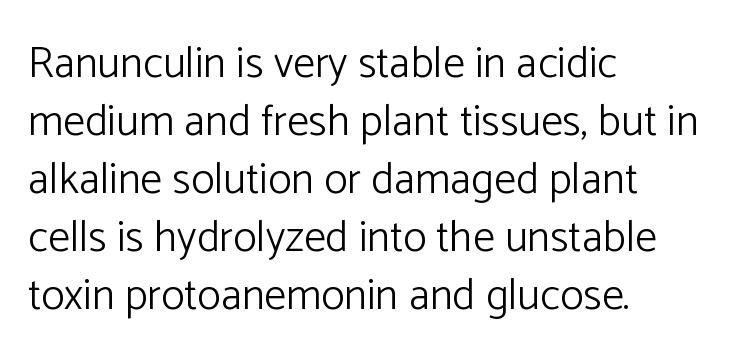
Proportional: the letters do not fall into vertical columns. The leading is moderate, giving the passage an even texture. Is the stroke heavy? The answer is a plain regular-or-lighter. The type is set solid horizontally, with unmodified tracking. Type without underlining.
